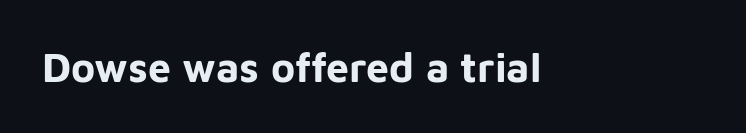
{"serif": "no", "italic": "no", "bold": "yes", "weight": "bold", "width": "normal", "stroke_contrast": "low", "x_height": "medium", "monospaced": "no", "underline": "no", "letter_spacing": "normal", "letter_spacing_em": 0.0, "glyph_px": 41}
